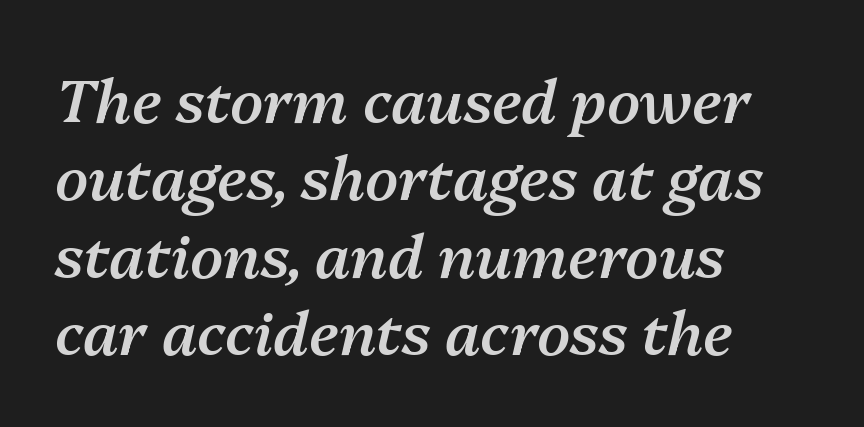
Q: Is the text bold? A: Semi-bold.
Q: Is the text italic (slanted)? A: Yes, it leans right by about 13 degrees.
Q: Is the text underlined? A: No.
Q: How is the paragraph aligned? A: Left-aligned.
Q: Is the spacing between letters normal or unusually wide? A: Normal.
Q: Is the spacing between lines tight, normal or loose? A: Normal.
Q: Width (condensed, normal, or wide)? A: Normal.
Q: Stroke contrast? A: Medium.
Q: x-height? A: Medium.
Q: Monospaced? A: No.
